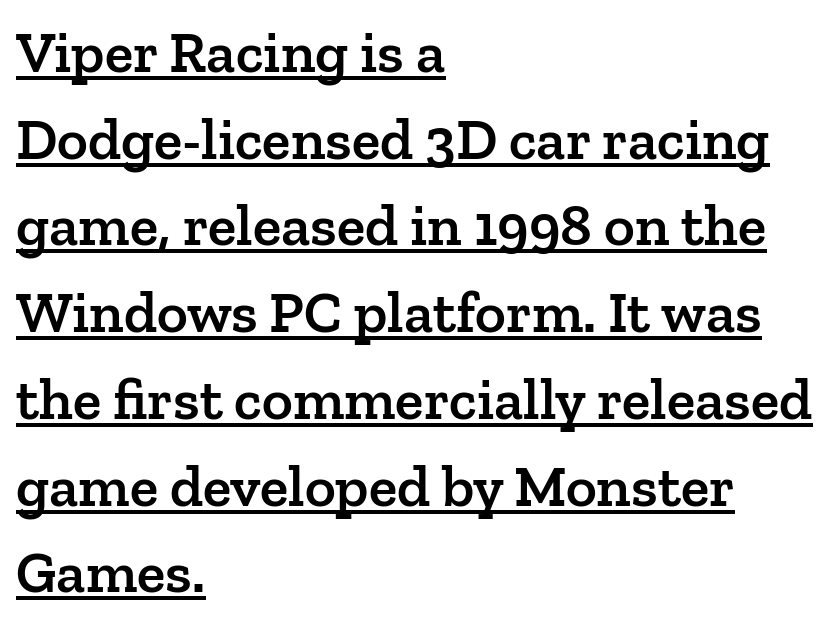
Regarding leading, the lines here are spaced in the standard way. The specimen reads as upright at a glance. The passage shown is typeset with a serif family. Looks like someone drew a line under every word here. Proportional: the letters do not fall into vertical columns. Caption: multi-line text, flush left, ragged right.
